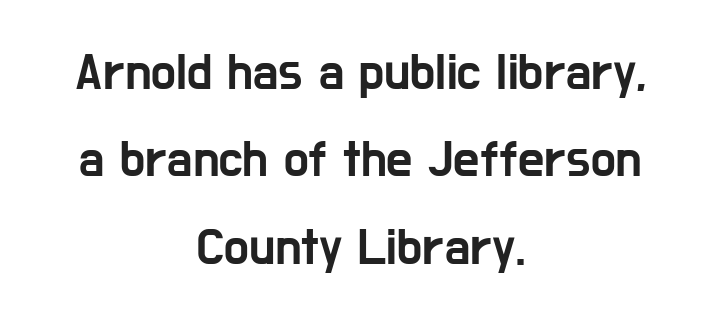
Q: Is the text italic (slanted)? A: No, it is upright.
Q: Is the typeface a serif or a sans-serif typeface? A: Sans-serif.
Q: Is the text underlined? A: No.
Q: How is the paragraph aligned? A: Centered.
Q: Is the spacing between letters normal or unusually wide? A: Normal.
Q: Is the spacing between lines tight, normal or loose? A: Normal.
Q: Width (condensed, normal, or wide)? A: Condensed.
Q: Stroke contrast? A: Low.
Q: x-height? A: Medium.
Q: Monospaced? A: No.
